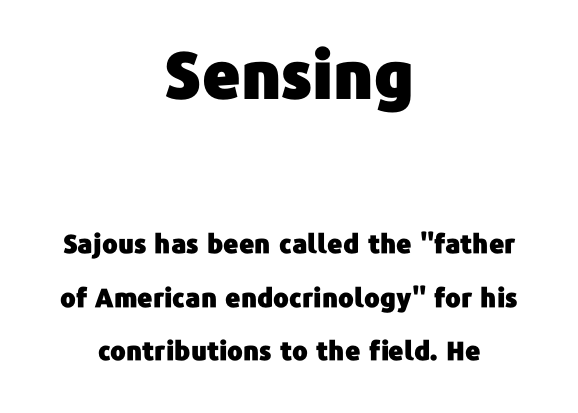
The image shows 65 px sans-serif type, upright; set centered, loose line spacing (2.05x), normal letter spacing, not underlined; the first (top) block is 2.5x larger; low stroke contrast and a medium x-height.
